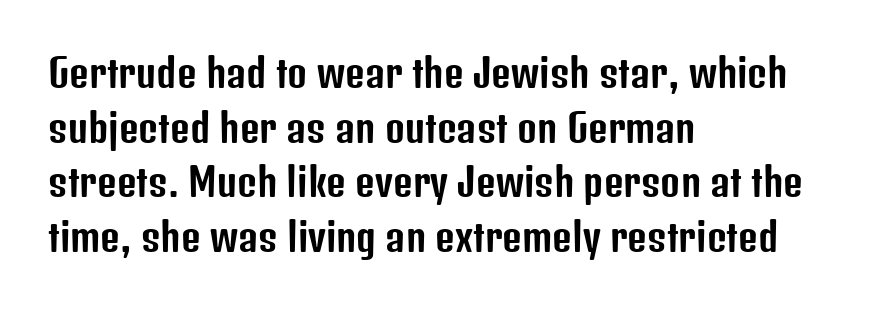
{"serif": "no", "italic": "no", "width": "condensed", "stroke_contrast": "low", "x_height": "medium", "monospaced": "no", "underline": "no", "align": "left", "line_spacing": "normal", "line_spacing_ratio": 1.44, "letter_spacing": "normal", "letter_spacing_em": 0.0, "glyph_px": 38}
